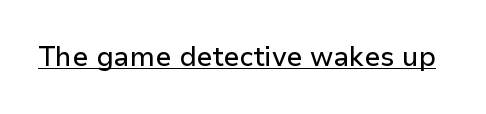
{"italic": "no", "underline": "yes", "letter_spacing": "normal", "letter_spacing_em": 0.0, "glyph_px": 27}
